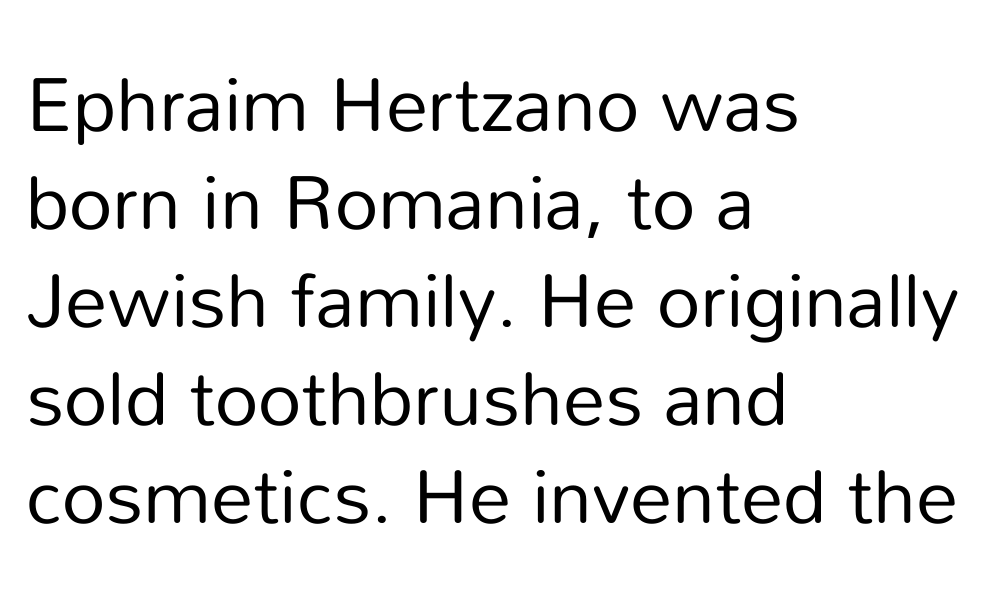
Q: Is the text bold? A: No.
Q: Is the text italic (slanted)? A: No, it is upright.
Q: Is the typeface a serif or a sans-serif typeface? A: Sans-serif.
Q: Is the text underlined? A: No.
Q: How is the paragraph aligned? A: Left-aligned.
Q: Is the spacing between letters normal or unusually wide? A: Normal.
Q: Is the spacing between lines tight, normal or loose? A: Normal.
Q: Width (condensed, normal, or wide)? A: Normal.
Q: Stroke contrast? A: Low.
Q: x-height? A: Medium.
Q: Monospaced? A: No.
